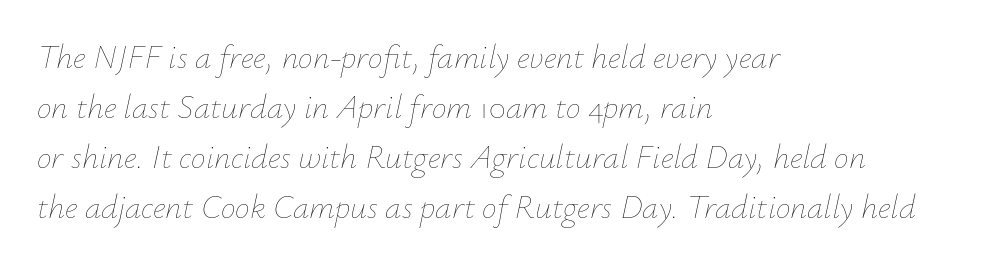
The image shows 33 px thin type, italic (leaning right); set left-aligned, normal line spacing (1.52x), normal letter spacing, not underlined; low stroke contrast and a small x-height.
